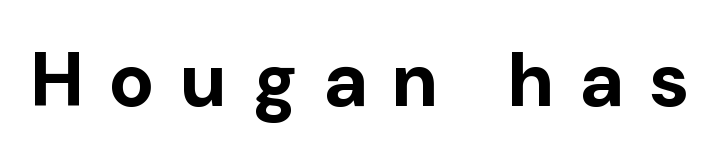
The letters stand straight up with perfectly vertical stems. The rendering uses a bold face; every stroke is thick and dark. Type style note: lacks serifs. Plain, unruled lines of type. A typesetter would call this proportional, since set widths differ per character.
